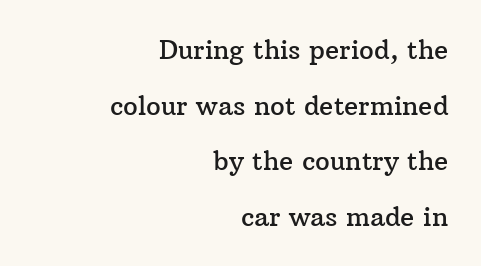
The image shows 26 px text type, upright; set right-aligned, loose line spacing (2.14x), normal letter spacing, not underlined.
